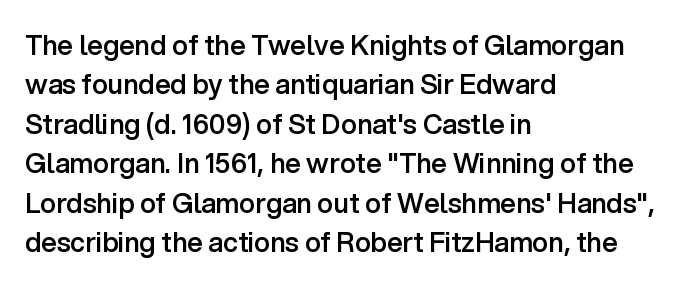
{"italic": "no", "bold": "semi", "underline": "no", "align": "left", "line_spacing": "normal", "line_spacing_ratio": 1.46, "letter_spacing": "normal", "letter_spacing_em": 0.0, "glyph_px": 27}
